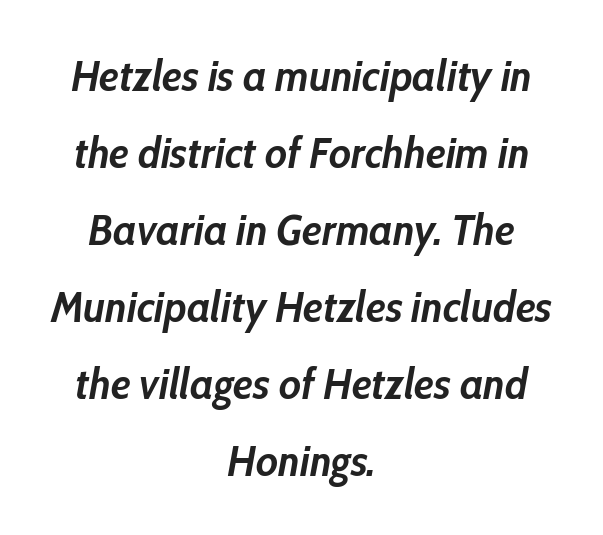
{"italic": "yes", "lean": "right", "slant_degrees": 10, "bold": "yes", "weight": "semibold", "width": "condensed", "stroke_contrast": "low", "x_height": "medium", "monospaced": "no", "underline": "no", "align": "center", "line_spacing_ratio": 1.75, "letter_spacing": "normal", "letter_spacing_em": 0.0, "glyph_px": 44}
